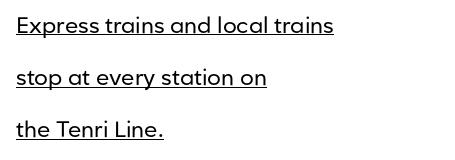
Airy leading. When letters stand straight like this, we call the style roman or upright. The face used here appears with an underline applied. In terms of letterspacing, this is plain default setting. The rag falls on the right side of this text block. These glyphs show unthickened strokes, regular width or finer.
